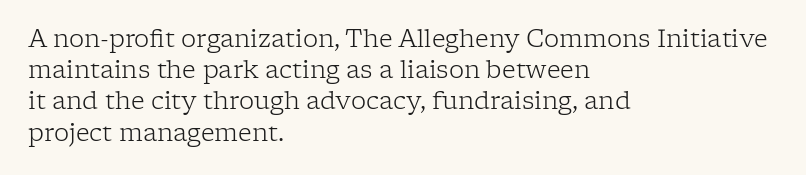
Q: Is the text bold? A: No.
Q: Is the text italic (slanted)? A: No, it is upright.
Q: Is the text underlined? A: No.
Q: How is the paragraph aligned? A: Left-aligned.
Q: Is the spacing between letters normal or unusually wide? A: Normal.
Q: Is the spacing between lines tight, normal or loose? A: Normal.
